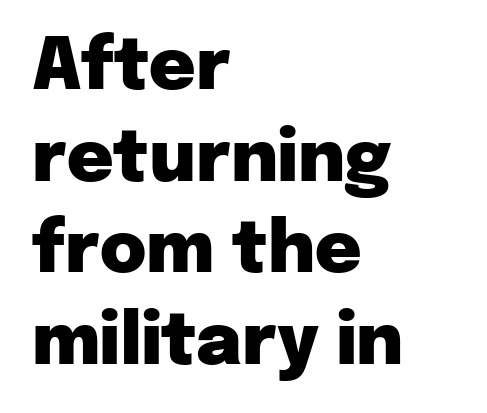
{"serif": "no", "italic": "no", "bold": "yes", "weight": "heavy", "width": "normal", "stroke_contrast": "low", "x_height": "medium", "monospaced": "no", "underline": "no", "align": "left", "line_spacing": "normal", "line_spacing_ratio": 1.29, "letter_spacing": "normal", "letter_spacing_em": 0.0, "glyph_px": 71}
